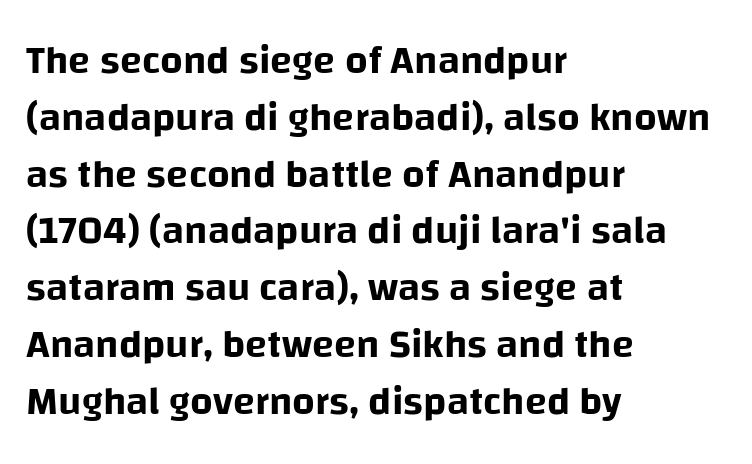
Q: Is the text italic (slanted)? A: No, it is upright.
Q: Is the typeface a serif or a sans-serif typeface? A: Sans-serif.
Q: Is the text underlined? A: No.
Q: How is the paragraph aligned? A: Left-aligned.
Q: Is the spacing between letters normal or unusually wide? A: Normal.
Q: Is the spacing between lines tight, normal or loose? A: Normal.
Q: Width (condensed, normal, or wide)? A: Normal.
Q: Stroke contrast? A: Low.
Q: x-height? A: Large.
Q: Monospaced? A: No.
